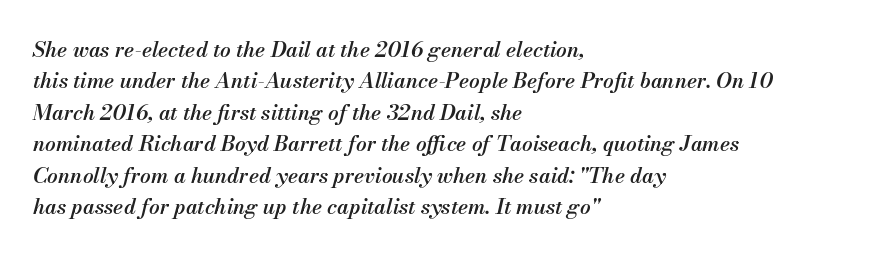
Is there much room between lines? A standard amount, neither cramped nor airy. What weight is shown? A semibold, between regular and bold. Check the space under the baseline: it is left empty. This is oblique type, the kind used for emphasis or titles. Horizontal alignment here is leftward, the default for most running prose.
